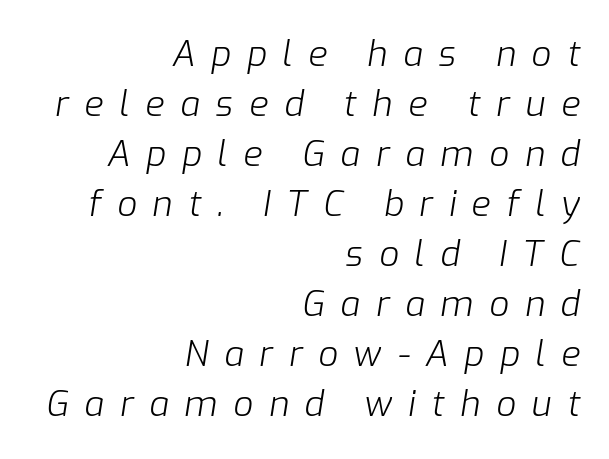
Q: Is the text bold? A: No.
Q: Is the text italic (slanted)? A: Yes, it leans right by about 9 degrees.
Q: Is the text underlined? A: No.
Q: How is the paragraph aligned? A: Right-aligned.
Q: Is the spacing between letters normal or unusually wide? A: Unusually wide.
Q: Is the spacing between lines tight, normal or loose? A: Normal.
Q: Width (condensed, normal, or wide)? A: Normal.
Q: Stroke contrast? A: Low.
Q: x-height? A: Medium.
Q: Monospaced? A: No.
